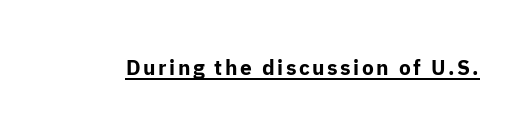
Q: Is the text bold? A: Yes.
Q: Is the text italic (slanted)? A: No, it is upright.
Q: Is the text underlined? A: Yes.
